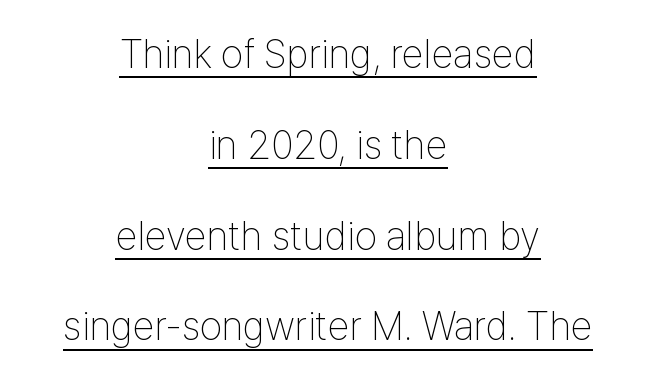
The image shows 40 px thin, condensed sans-serif type, upright; set centered, loose line spacing (2.27x), normal letter spacing, underlined; low stroke contrast and a medium x-height.
